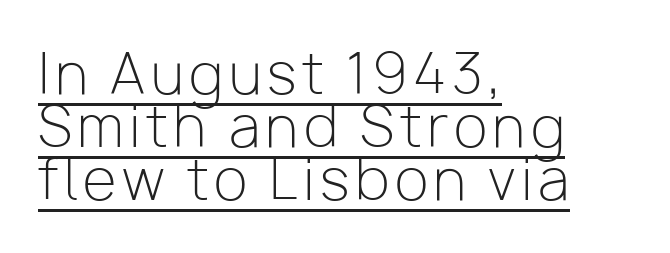
Stem width sits at or under what a default text font uses. The text was rendered using a sans face with plain stroke endings. This block would grow much taller if given ordinary leading; it's compressed now. Quick note: underline on. Each letter keeps its own natural width here, so spacing adapts to shape.
